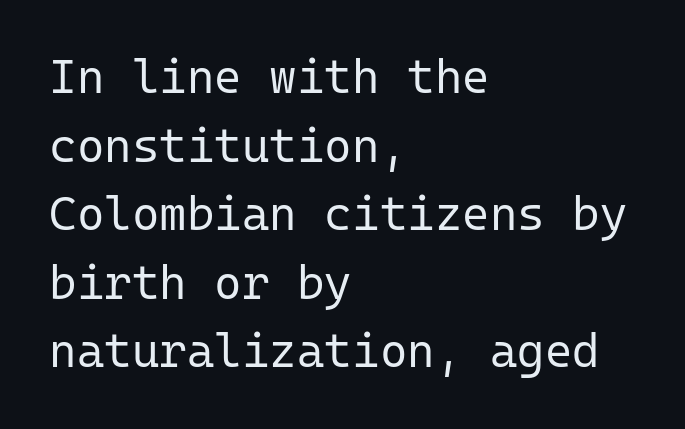
{"serif": "no", "italic": "no", "bold": "no", "weight": "regular", "width": "normal", "stroke_contrast": "low", "x_height": "medium", "monospaced": "yes", "underline": "no", "align": "left", "line_spacing": "normal", "line_spacing_ratio": 1.46, "letter_spacing": "normal", "letter_spacing_em": 0.0, "glyph_px": 47}
